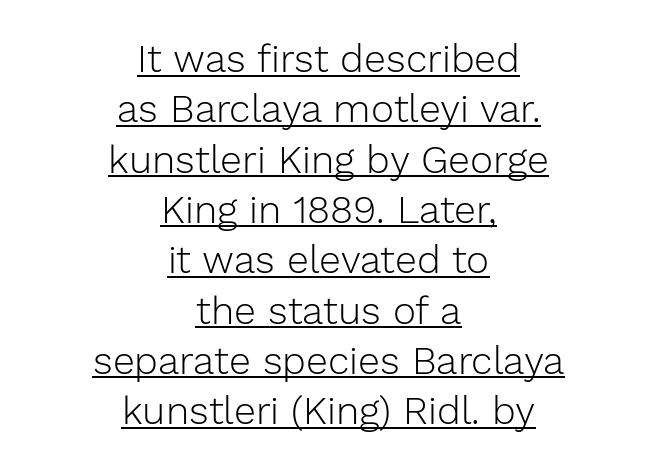
Q: Is the text bold? A: No.
Q: Is the text italic (slanted)? A: No, it is upright.
Q: Is the typeface a serif or a sans-serif typeface? A: Sans-serif.
Q: Is the text underlined? A: Yes.
Q: How is the paragraph aligned? A: Centered.
Q: Is the spacing between letters normal or unusually wide? A: Normal.
Q: Is the spacing between lines tight, normal or loose? A: Normal.
Q: Width (condensed, normal, or wide)? A: Normal.
Q: Stroke contrast? A: Low.
Q: x-height? A: Medium.
Q: Monospaced? A: No.
